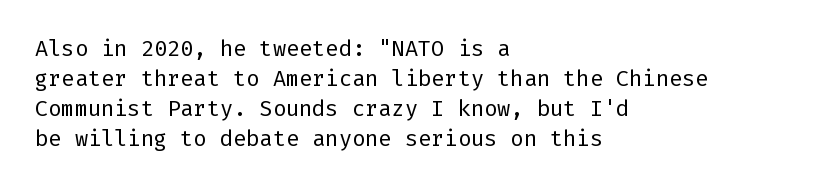
Q: Is the text bold? A: No.
Q: Is the text italic (slanted)? A: No, it is upright.
Q: Is the text underlined? A: No.
Q: How is the paragraph aligned? A: Left-aligned.
Q: Is the spacing between letters normal or unusually wide? A: Normal.
Q: Is the spacing between lines tight, normal or loose? A: Normal.
